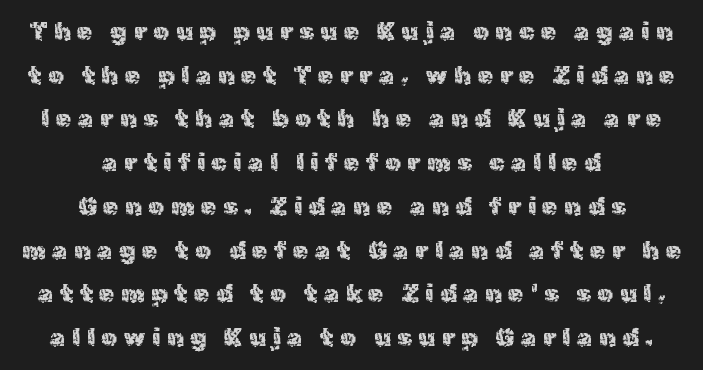
{"italic": "no", "underline": "no", "align": "center", "line_spacing_ratio": 1.75, "letter_spacing": "wide", "letter_spacing_em": 0.26, "glyph_px": 25}
